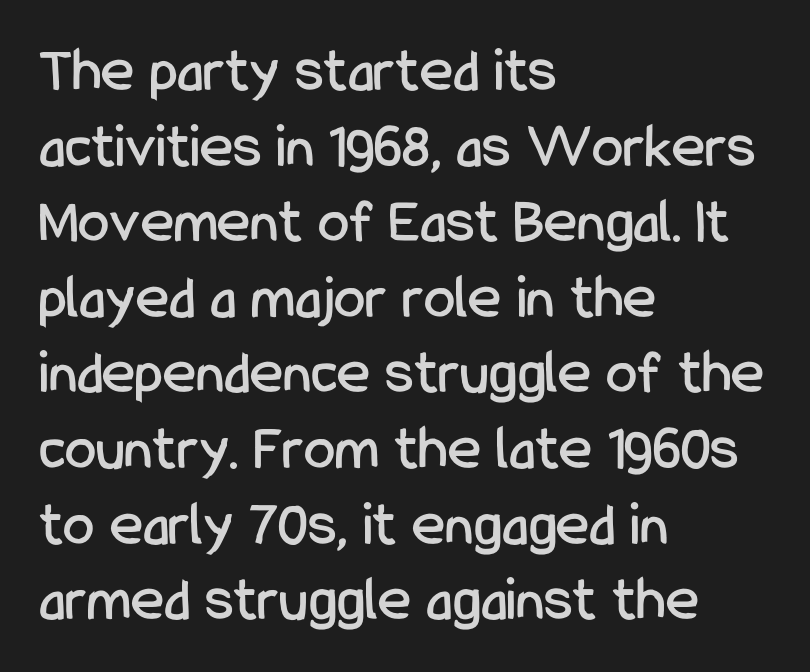
{"serif": "no", "italic": "no", "width": "condensed", "stroke_contrast": "low", "x_height": "medium", "monospaced": "no", "underline": "no", "align": "left", "line_spacing_ratio": 1.2, "letter_spacing": "normal", "letter_spacing_em": 0.0, "glyph_px": 63}
